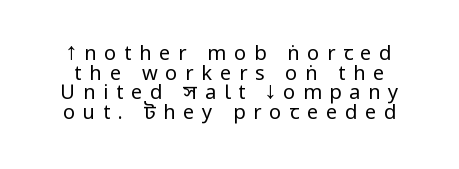
Q: Is the text bold? A: No.
Q: Is the text italic (slanted)? A: No, it is upright.
Q: Is the text underlined? A: No.
Q: Is the spacing between letters normal or unusually wide? A: Unusually wide.
Q: Is the spacing between lines tight, normal or loose? A: Tight.
